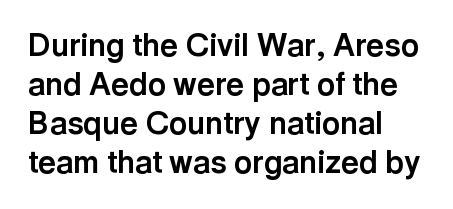
{"serif": "no", "italic": "no", "bold": "yes", "weight": "bold", "width": "normal", "x_height": "medium", "monospaced": "no", "underline": "no", "align": "left", "line_spacing": "normal", "line_spacing_ratio": 1.26, "letter_spacing": "normal", "letter_spacing_em": 0.0, "glyph_px": 31}
